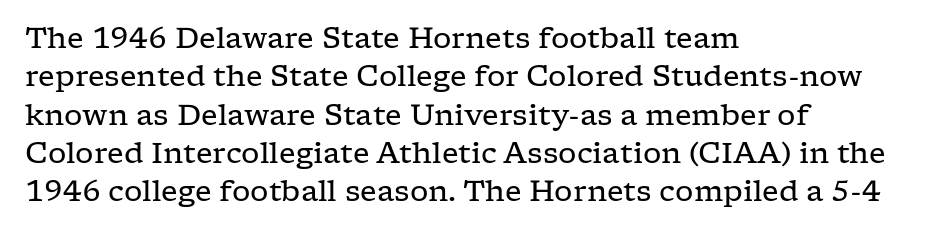
Q: Is the text bold? A: No.
Q: Is the text italic (slanted)? A: No, it is upright.
Q: Is the typeface a serif or a sans-serif typeface? A: Serif.
Q: Is the text underlined? A: No.
Q: How is the paragraph aligned? A: Left-aligned.
Q: Is the spacing between letters normal or unusually wide? A: Normal.
Q: Is the spacing between lines tight, normal or loose? A: Normal.
Q: Width (condensed, normal, or wide)? A: Wide.
Q: Stroke contrast? A: Low.
Q: x-height? A: Medium.
Q: Monospaced? A: No.
